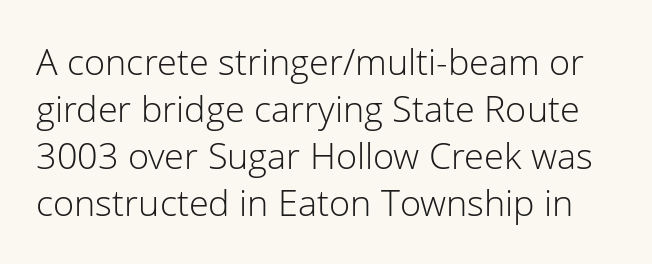
The gap between lines stays unmarked. Serifs: no, the terminals of the letterforms are clean. Heft: none added — not bold. The tracking reads as untouched default to a designer's eye. This sample keeps an unexceptional amount of space between lines. You could not count columns in this text — the font is proportionally spaced.
